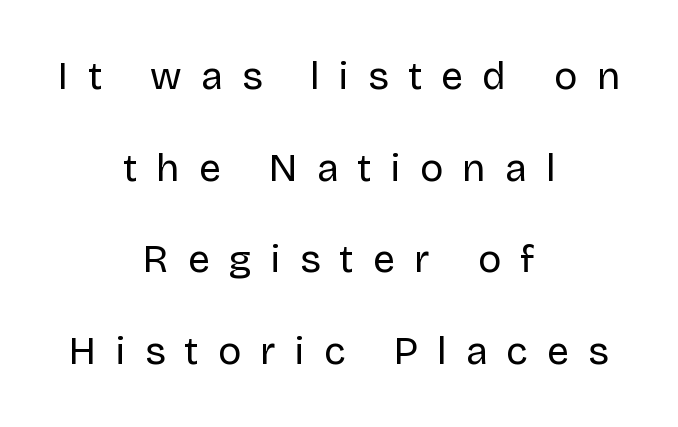
The image shows 39 px regular-weight sans-serif type, upright; set centered, loose line spacing (2.35x), unusually wide letter spacing (+0.49 em), not underlined; low stroke contrast and a large x-height.
